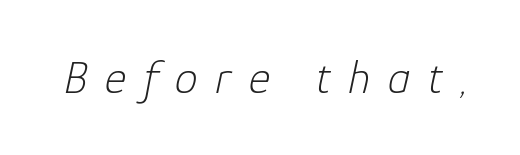
Q: Is the text bold? A: No.
Q: Is the text italic (slanted)? A: Yes, it leans right by about 12 degrees.
Q: Is the text underlined? A: No.
Q: Is the spacing between letters normal or unusually wide? A: Unusually wide.
Q: Width (condensed, normal, or wide)? A: Normal.
Q: Stroke contrast? A: Low.
Q: x-height? A: Medium.
Q: Monospaced? A: No.
